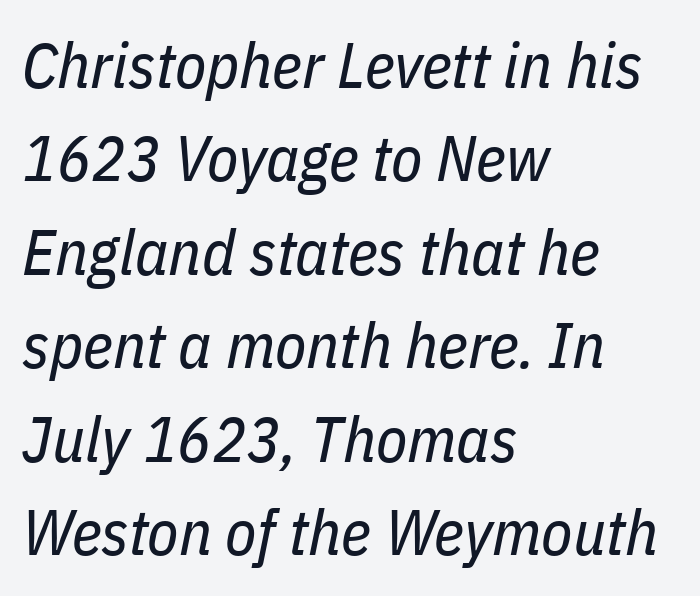
Q: Is the text bold? A: No.
Q: Is the text italic (slanted)? A: Yes, it leans right by about 11 degrees.
Q: Is the text underlined? A: No.
Q: How is the paragraph aligned? A: Left-aligned.
Q: Is the spacing between letters normal or unusually wide? A: Normal.
Q: Is the spacing between lines tight, normal or loose? A: Normal.
Q: Width (condensed, normal, or wide)? A: Condensed.
Q: Stroke contrast? A: Low.
Q: x-height? A: Medium.
Q: Monospaced? A: No.
